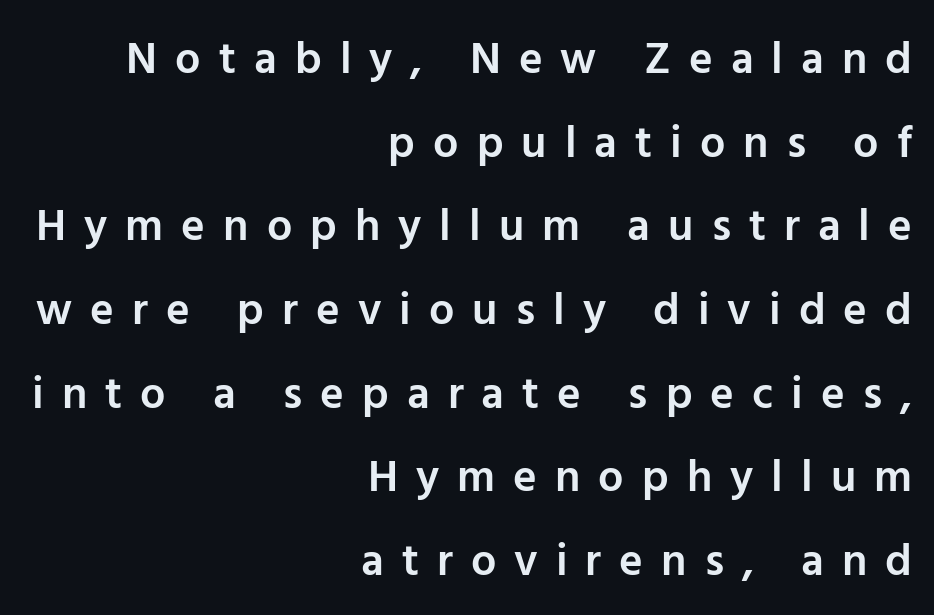
The paragraph shown leans on its right margin. These lines are rendered in a variable-pitch font. There is plenty of visible air inserted between adjacent glyphs. This rendering features lettering with no underline.
